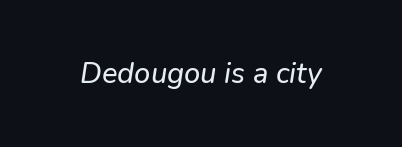
A bare baseline throughout the passage. Character widths vary here, with narrow letters taking less room than wide ones. The letters are slanted; this is an italic face. Caption: standard tracking, unaltered.
